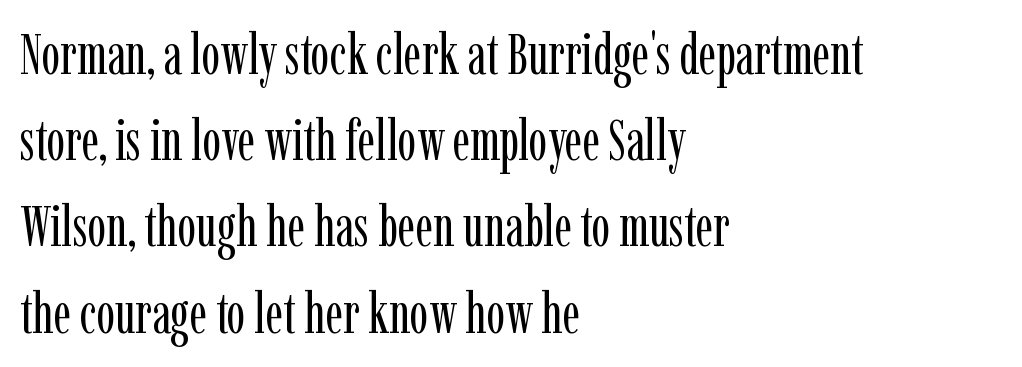
The letters look calm and open, with moderate or lighter stems. The rag falls on the right side of this text block. Students, note that the glyphs here touch the page at normal intervals. In terms of leading, this rendering sits right in the middle.
